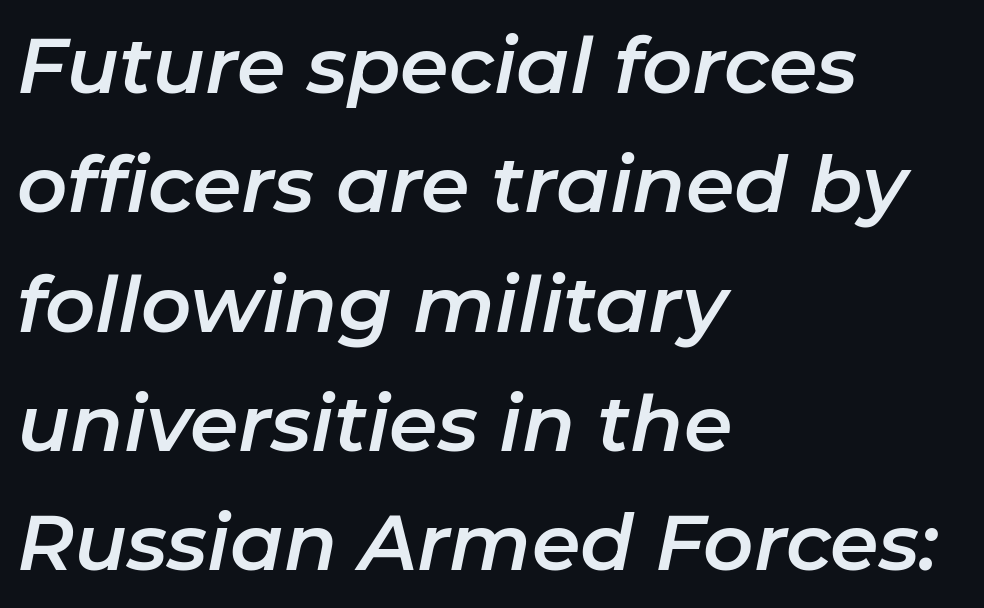
{"italic": "yes", "lean": "right", "slant_degrees": 11, "width": "normal", "stroke_contrast": "low", "x_height": "medium", "monospaced": "no", "underline": "no", "align": "left", "line_spacing": "normal", "line_spacing_ratio": 1.53, "letter_spacing": "normal", "letter_spacing_em": 0.0, "glyph_px": 78}
